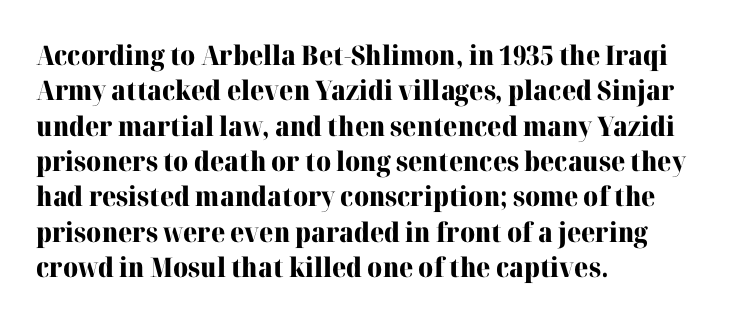
{"italic": "no", "bold": "yes", "underline": "no", "align": "left", "line_spacing": "normal", "line_spacing_ratio": 1.31, "letter_spacing": "normal", "letter_spacing_em": 0.0, "glyph_px": 27}
